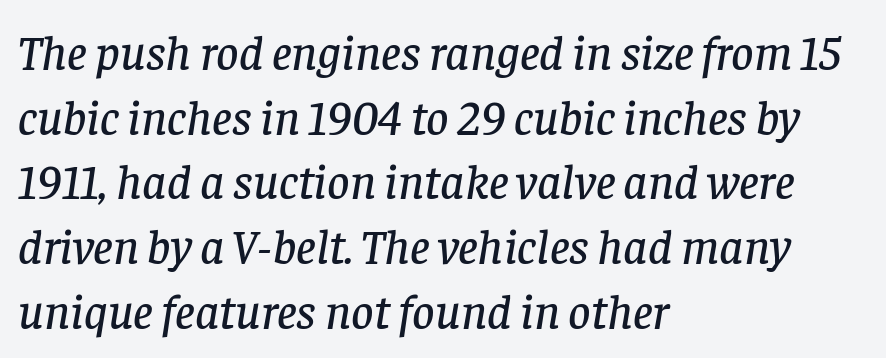
This sample has the flowing, uneven cadence of proportional lettering. Emphasis-style slanted type is in use. All the whitespace from short lines collects on the right. The block of text has a typical density, with ordinary space between rows. I'd call this a serif setting — the letters wear small feet.
